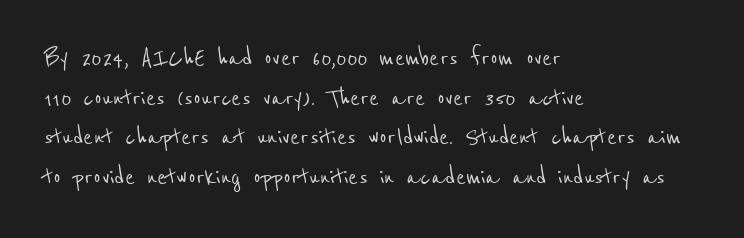
Q: Is the typeface a serif or a sans-serif typeface? A: Sans-serif.
Q: Is the text underlined? A: No.
Q: How is the paragraph aligned? A: Left-aligned.
Q: Is the spacing between letters normal or unusually wide? A: Normal.
Q: Is the spacing between lines tight, normal or loose? A: Normal.
Q: Width (condensed, normal, or wide)? A: Condensed.
Q: Stroke contrast? A: Low.
Q: x-height? A: Medium.
Q: Monospaced? A: No.
